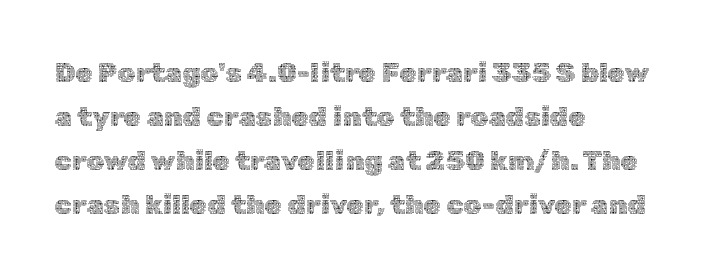
Q: Is the text bold? A: No.
Q: Is the text italic (slanted)? A: No, it is upright.
Q: Is the text underlined? A: No.
Q: How is the paragraph aligned? A: Left-aligned.
Q: Is the spacing between letters normal or unusually wide? A: Normal.
Q: Is the spacing between lines tight, normal or loose? A: Normal.
Q: Width (condensed, normal, or wide)? A: Normal.
Q: x-height? A: Medium.
Q: Monospaced? A: No.
